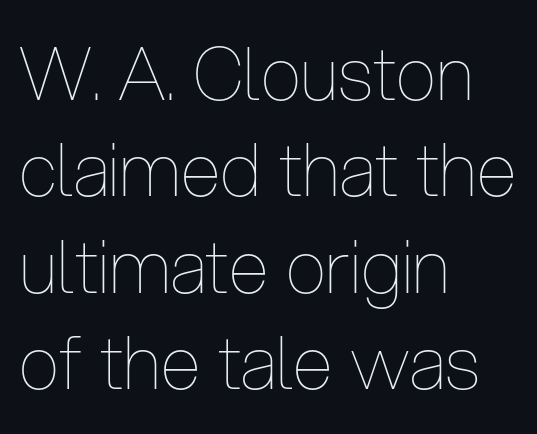
{"italic": "no", "bold": "no", "weight": "thin", "width": "condensed", "stroke_contrast": "low", "x_height": "medium", "monospaced": "no", "underline": "no", "align": "left", "line_spacing": "normal", "line_spacing_ratio": 1.32, "letter_spacing": "normal", "letter_spacing_em": 0.0, "glyph_px": 73}
